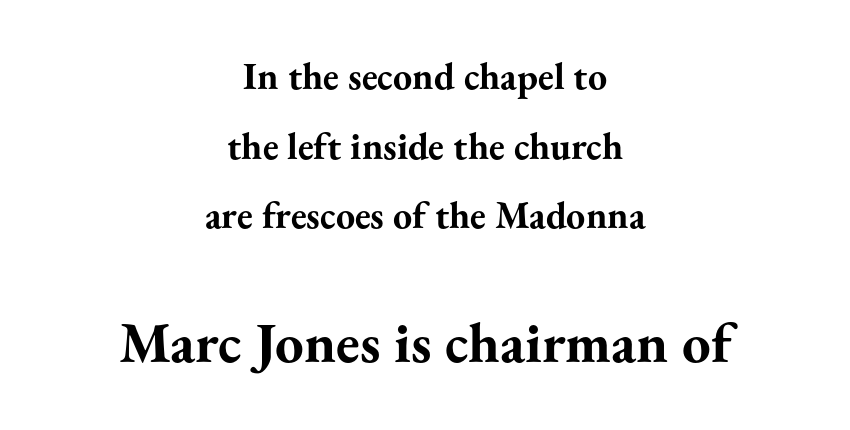
Q: Is the text bold? A: Yes.
Q: Is the text italic (slanted)? A: No, it is upright.
Q: Is the typeface a serif or a sans-serif typeface? A: Serif.
Q: Is the text underlined? A: No.
Q: How is the paragraph aligned? A: Centered.
Q: Is the spacing between letters normal or unusually wide? A: Normal.
Q: Which block of text is set in a larger size, the first (top) or the second (bottom)? A: The second (bottom) one.
Q: Width (condensed, normal, or wide)? A: Normal.
Q: Stroke contrast? A: Medium.
Q: x-height? A: Small.
Q: Monospaced? A: No.
